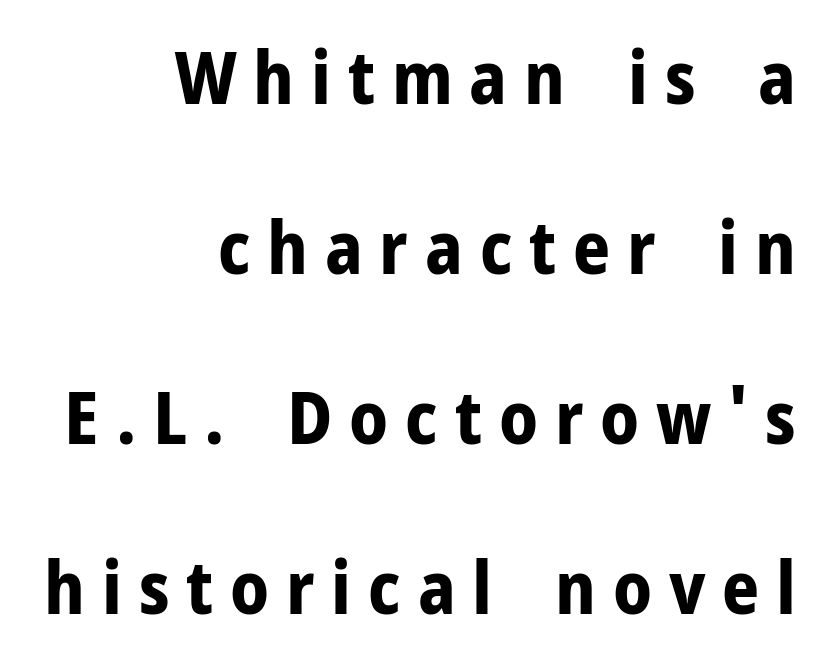
The image shows 73 px bold sans-serif type, upright; set right-aligned, loose line spacing (2.33x), unusually wide letter spacing (+0.23 em), not underlined; low stroke contrast and a medium x-height.
